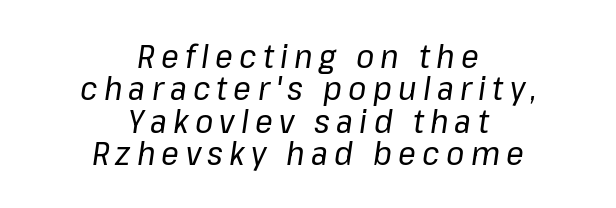
Q: Is the text bold? A: No.
Q: Is the text italic (slanted)? A: Yes, it leans right by about 8 degrees.
Q: Is the text underlined? A: No.
Q: How is the paragraph aligned? A: Centered.
Q: Is the spacing between lines tight, normal or loose? A: Tight.
Q: Width (condensed, normal, or wide)? A: Normal.
Q: Stroke contrast? A: Low.
Q: x-height? A: Medium.
Q: Monospaced? A: No.
